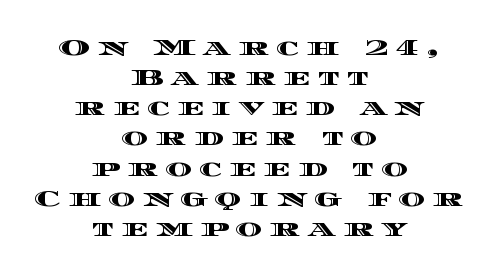
The gap between lines stays unmarked. Each new line begins a customary step beneath the previous one. Does the copy run flush right? No — it is centered line by line. Characters remain perfectly vertical along every line.
